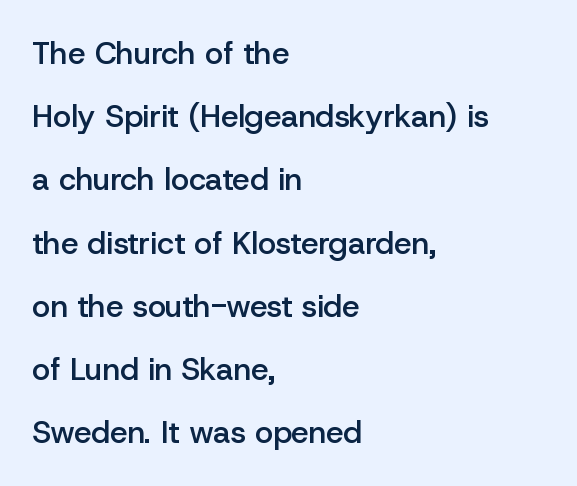
Which margin do the lines hug? The left one — the right edge is uneven. You can tell it's not italic because the verticals are truly vertical. Honestly, there is no underline to notice here at all. Does the leading feel generous? Absolutely, it's lavish. Here the designer chose a conventional face with non-uniform glyph widths.
